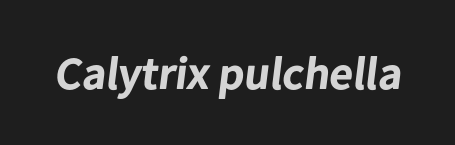
The image shows 46 px bold sans-serif type; set normal letter spacing, not underlined; low stroke contrast and a medium x-height.
